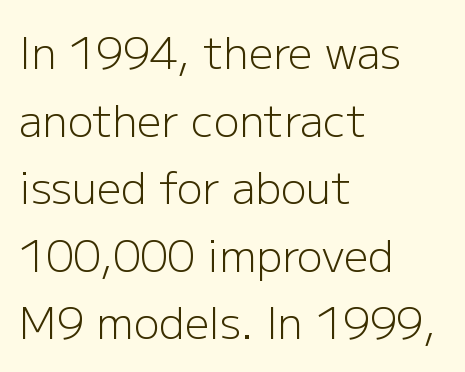
A light-to-regular cut is what we see here. Each new line begins a customary step beneath the previous one. No italicization has been applied; the sample stays upright. Leftover space on each line is placed entirely after the last word. The font family rendered here belongs to the sans-serif group.
